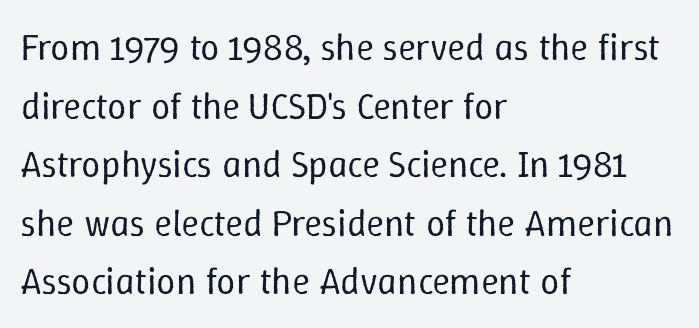
Visually the block forms a straight wall on the left and a jagged coastline on the right. The rows are spaced the way most documents space them. This sample uses an upright cut, with every glyph sitting square on the baseline. This rendering leaves character spacing at its baseline value.
